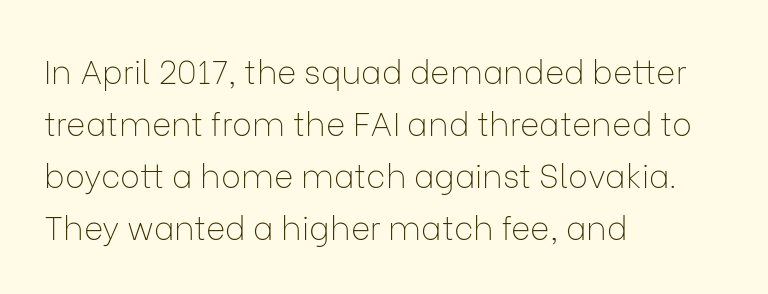
Q: Is the text bold? A: No.
Q: Is the text italic (slanted)? A: No, it is upright.
Q: Is the typeface a serif or a sans-serif typeface? A: Sans-serif.
Q: Is the text underlined? A: No.
Q: How is the paragraph aligned? A: Left-aligned.
Q: Is the spacing between letters normal or unusually wide? A: Normal.
Q: Is the spacing between lines tight, normal or loose? A: Normal.
Q: Width (condensed, normal, or wide)? A: Normal.
Q: Stroke contrast? A: Low.
Q: x-height? A: Medium.
Q: Monospaced? A: No.
